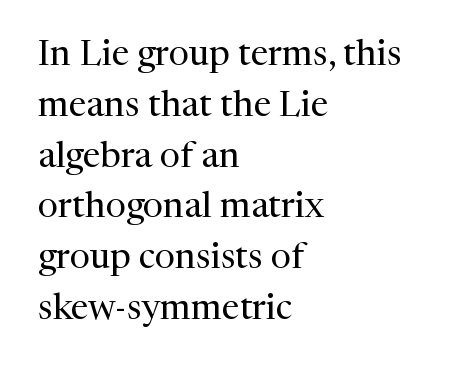
Q: Is the text bold? A: No.
Q: Is the text italic (slanted)? A: No, it is upright.
Q: Is the typeface a serif or a sans-serif typeface? A: Serif.
Q: Is the text underlined? A: No.
Q: How is the paragraph aligned? A: Left-aligned.
Q: Is the spacing between letters normal or unusually wide? A: Normal.
Q: Is the spacing between lines tight, normal or loose? A: Normal.
Q: Width (condensed, normal, or wide)? A: Normal.
Q: Stroke contrast? A: Medium.
Q: x-height? A: Medium.
Q: Monospaced? A: No.
